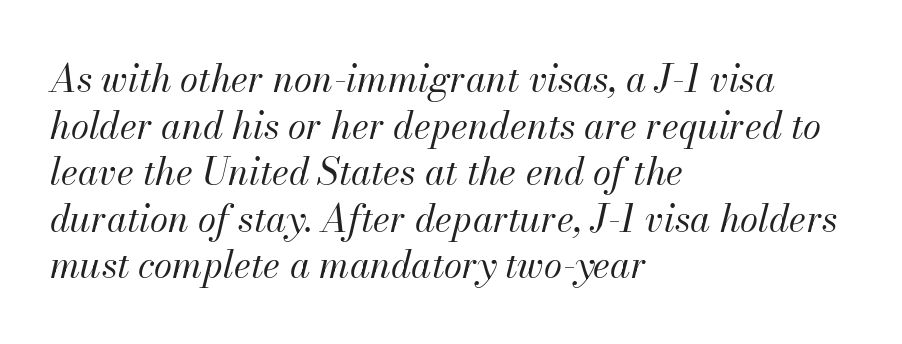
{"italic": "yes", "lean": "right", "slant_degrees": 13, "bold": "no", "weight": "regular", "width": "normal", "stroke_contrast": "medium", "x_height": "small", "monospaced": "no", "underline": "no", "align": "left", "line_spacing": "normal", "line_spacing_ratio": 1.26, "letter_spacing": "normal", "letter_spacing_em": 0.0, "glyph_px": 37}
